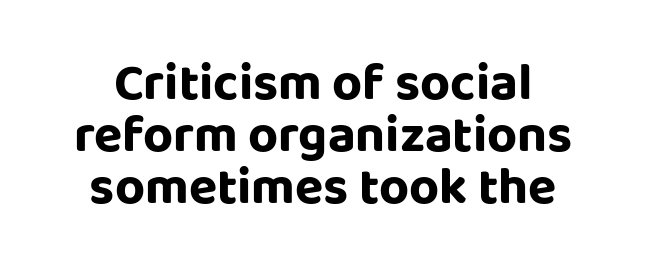
{"serif": "no", "italic": "no", "width": "normal", "stroke_contrast": "low", "x_height": "large", "monospaced": "no", "underline": "no", "line_spacing": "tight", "line_spacing_ratio": 1.0, "letter_spacing": "normal", "letter_spacing_em": 0.0, "glyph_px": 52}
